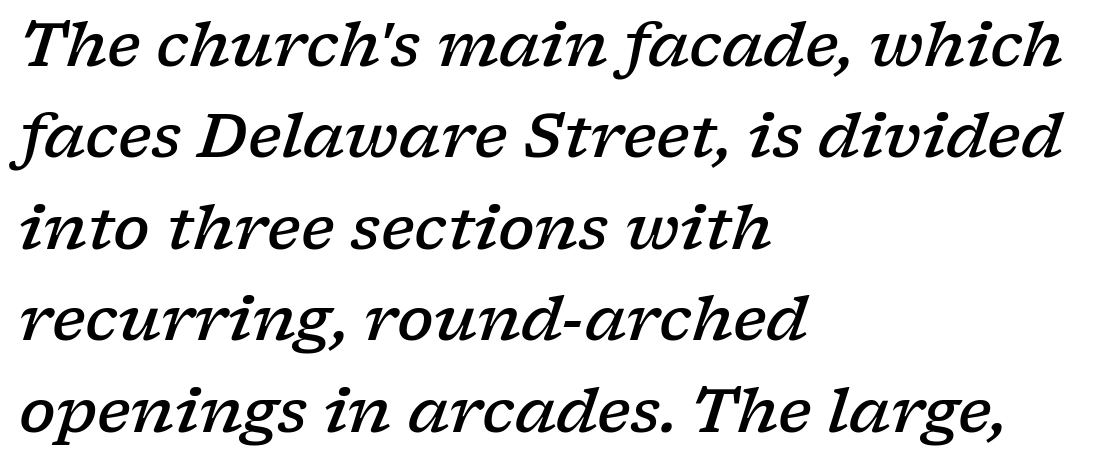
Q: Is the text bold? A: Semi-bold.
Q: Is the text italic (slanted)? A: Yes, it leans right by about 17 degrees.
Q: Is the typeface a serif or a sans-serif typeface? A: Serif.
Q: Is the text underlined? A: No.
Q: How is the paragraph aligned? A: Left-aligned.
Q: Is the spacing between letters normal or unusually wide? A: Normal.
Q: Is the spacing between lines tight, normal or loose? A: Normal.
Q: Width (condensed, normal, or wide)? A: Wide.
Q: Stroke contrast? A: Low.
Q: x-height? A: Medium.
Q: Monospaced? A: No.
